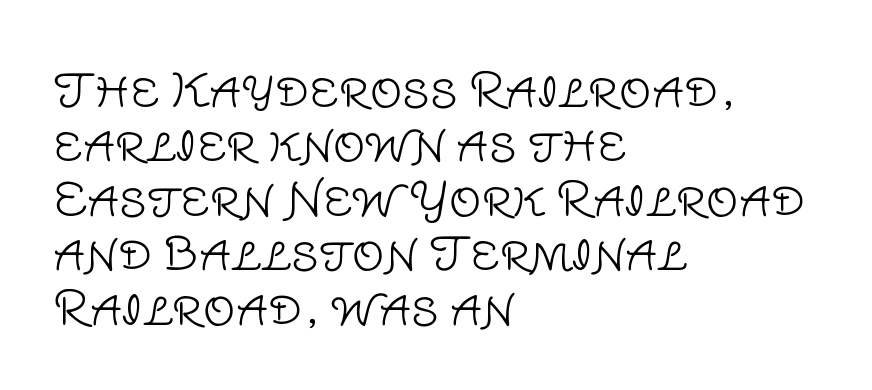
The image shows 45 px light sans-serif type; set left-aligned, line spacing 1.21x, normal letter spacing, not underlined; low stroke contrast and a large x-height.
